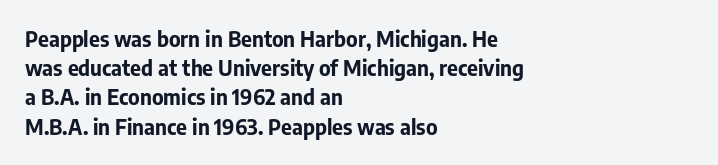
The image shows 21 px bold type, upright; set left-aligned, normal line spacing (1.39x), normal letter spacing, not underlined.
